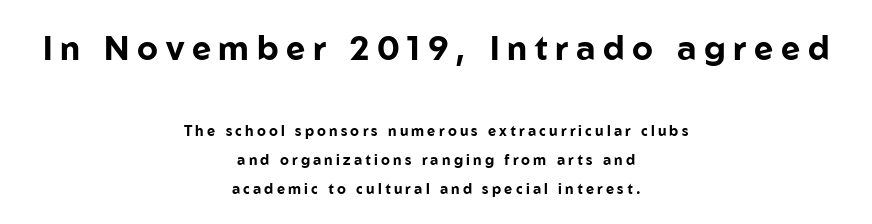
The image shows 33 px bold sans-serif type, upright; set centered, loose line spacing (2.07x), unusually wide letter spacing (+0.23 em), not underlined; the first (top) block is 2.36x larger; low stroke contrast and a medium x-height.
